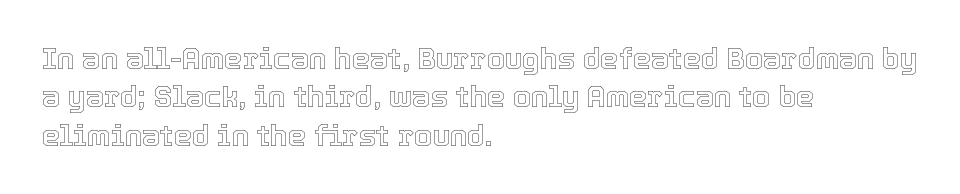
The image shows 29 px text type, upright; set left-aligned, normal line spacing (1.32x), normal letter spacing, not underlined; a medium x-height.
